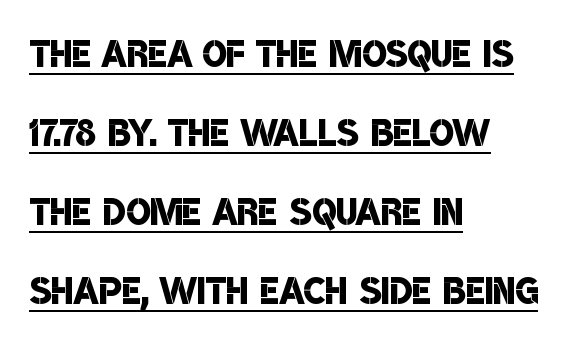
{"serif": "no", "bold": "semi", "weight": "semibold", "width": "condensed", "stroke_contrast": "low", "x_height": "large", "monospaced": "no", "underline": "yes", "align": "left", "line_spacing": "normal", "line_spacing_ratio": 1.55, "letter_spacing": "normal", "letter_spacing_em": 0.0, "glyph_px": 51}
